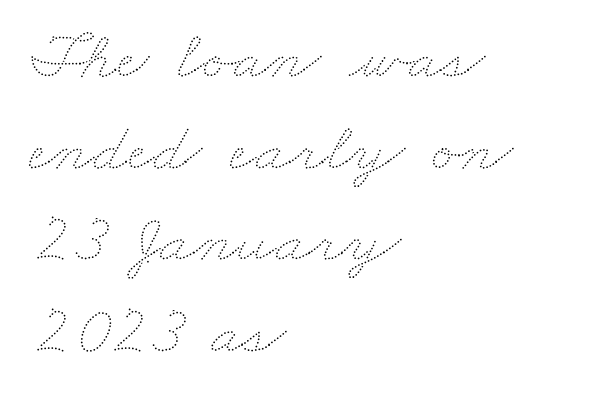
{"bold": "no", "weight": "thin", "width": "wide", "stroke_contrast": "medium", "x_height": "small", "monospaced": "no", "underline": "no", "align": "left", "line_spacing": "normal", "line_spacing_ratio": 1.31, "letter_spacing": "normal", "letter_spacing_em": 0.0, "glyph_px": 70}
